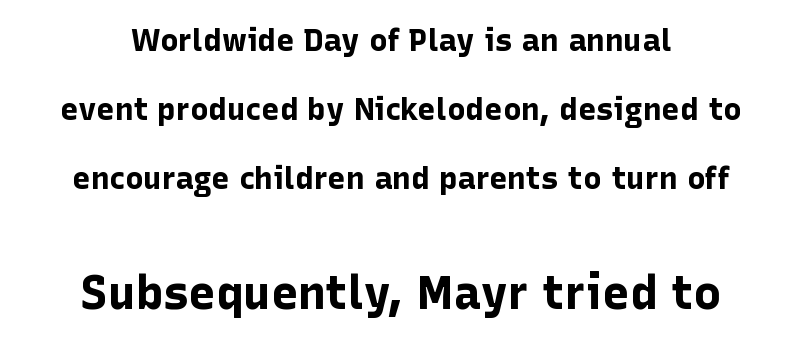
{"serif": "no", "italic": "no", "bold": "yes", "weight": "bold", "width": "normal", "stroke_contrast": "low", "x_height": "medium", "monospaced": "no", "underline": "no", "align": "center", "line_spacing": "loose", "line_spacing_ratio": 2.23, "letter_spacing": "normal", "letter_spacing_em": 0.0, "larger_block": "second", "size_ratio": 1.48, "glyph_px": 46}
